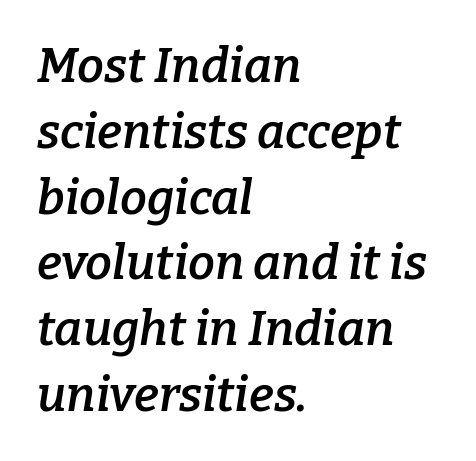
The image shows 48 px semibold serif type, italic (leaning right); set left-aligned, normal line spacing (1.37x), normal letter spacing, not underlined; low stroke contrast and a medium x-height.
